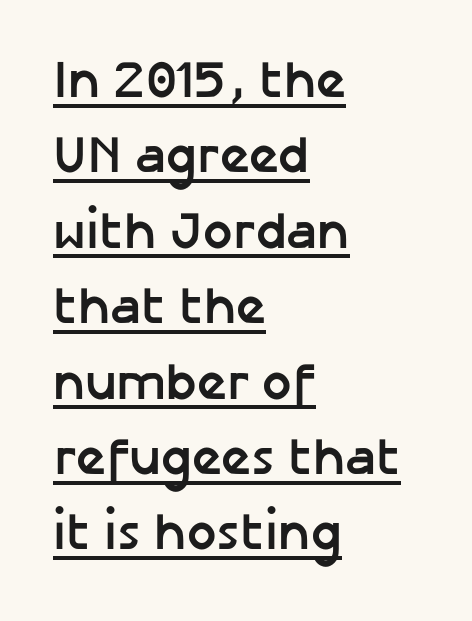
Look at the stroke-to-counter ratio: heavy, a bold. Does the type have serifs? No, each stem ends abruptly. Spacing verdict: proportional, widths tailored to each character. This sample carries an underscore along the baseline area. Quick note: interline space is typical. Each line starts at the same left margin while the right side varies.
